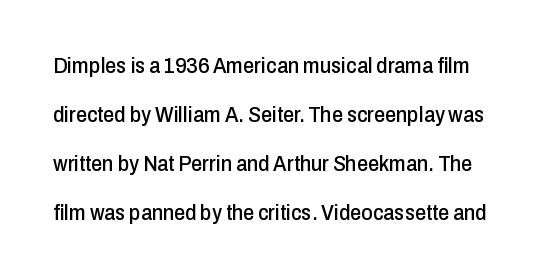
Q: Is the text italic (slanted)? A: No, it is upright.
Q: Is the text underlined? A: No.
Q: Is the spacing between letters normal or unusually wide? A: Normal.
Q: Is the spacing between lines tight, normal or loose? A: Loose.
